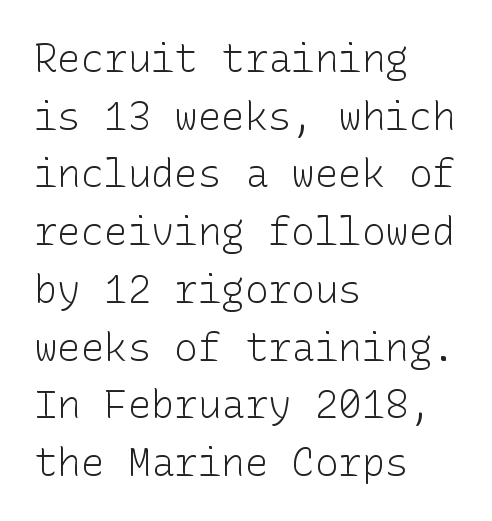
The image shows 39 px light sans-serif type, upright; set left-aligned, normal line spacing (1.48x), normal letter spacing, not underlined; low stroke contrast and a medium x-height.
